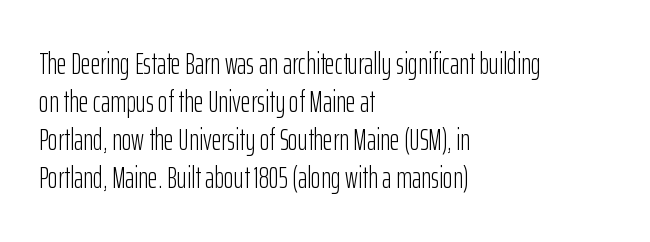
{"serif": "no", "italic": "no", "bold": "no", "weight": "light", "width": "condensed", "stroke_contrast": "low", "x_height": "medium", "monospaced": "no", "underline": "no", "align": "left", "line_spacing": "normal", "line_spacing_ratio": 1.27, "letter_spacing": "normal", "letter_spacing_em": 0.0, "glyph_px": 30}
